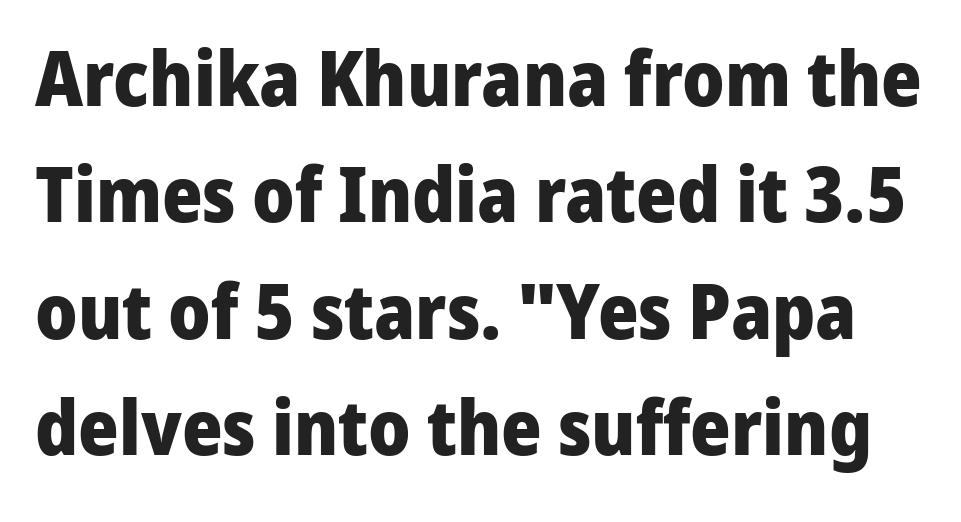
Q: Is the text bold? A: Yes.
Q: Is the text italic (slanted)? A: No, it is upright.
Q: Is the typeface a serif or a sans-serif typeface? A: Sans-serif.
Q: Is the text underlined? A: No.
Q: Is the spacing between letters normal or unusually wide? A: Normal.
Q: Is the spacing between lines tight, normal or loose? A: Normal.
Q: Width (condensed, normal, or wide)? A: Normal.
Q: Stroke contrast? A: Low.
Q: x-height? A: Medium.
Q: Monospaced? A: No.
